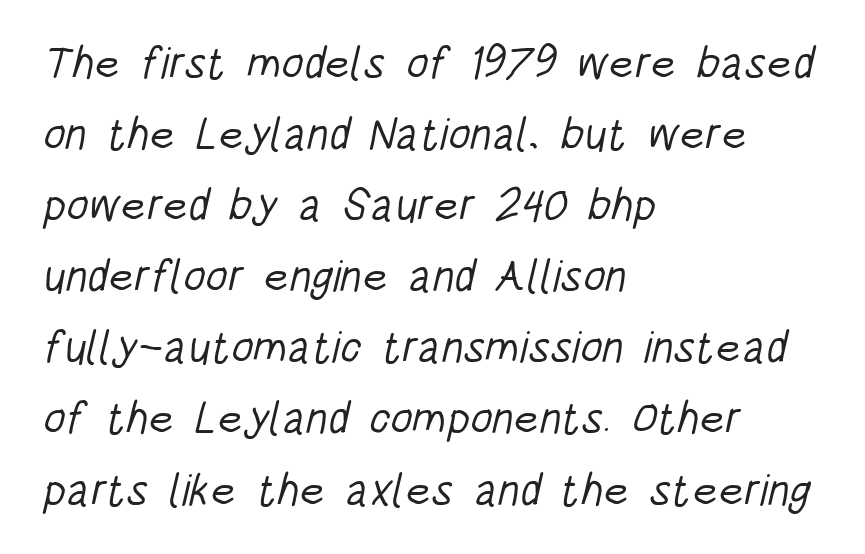
{"serif": "no", "bold": "no", "weight": "light", "width": "condensed", "stroke_contrast": "low", "x_height": "large", "monospaced": "no", "underline": "no", "align": "left", "line_spacing": "normal", "line_spacing_ratio": 1.58, "letter_spacing": "normal", "letter_spacing_em": 0.0, "glyph_px": 45}
